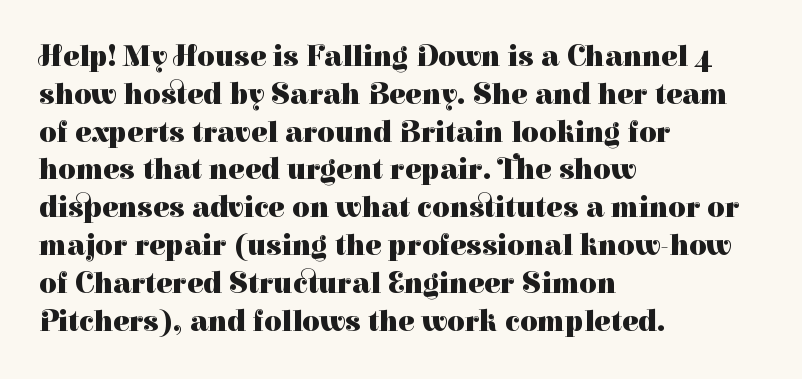
The baseline area is clear. It's the straight-up-and-down kind of type. Yep, those are serifs on the letters. Here the designer chose a conventional face with non-uniform glyph widths. If you measured baseline to baseline, you'd find a middling distance. How heavy is the stroke? Heavy — this is a bold.
